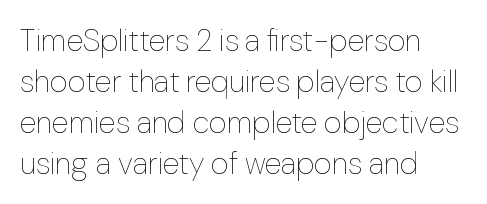
{"italic": "no", "bold": "no", "weight": "thin", "width": "normal", "stroke_contrast": "low", "x_height": "medium", "monospaced": "no", "underline": "no", "align": "left", "line_spacing": "normal", "line_spacing_ratio": 1.32, "letter_spacing": "normal", "letter_spacing_em": 0.0, "glyph_px": 31}
